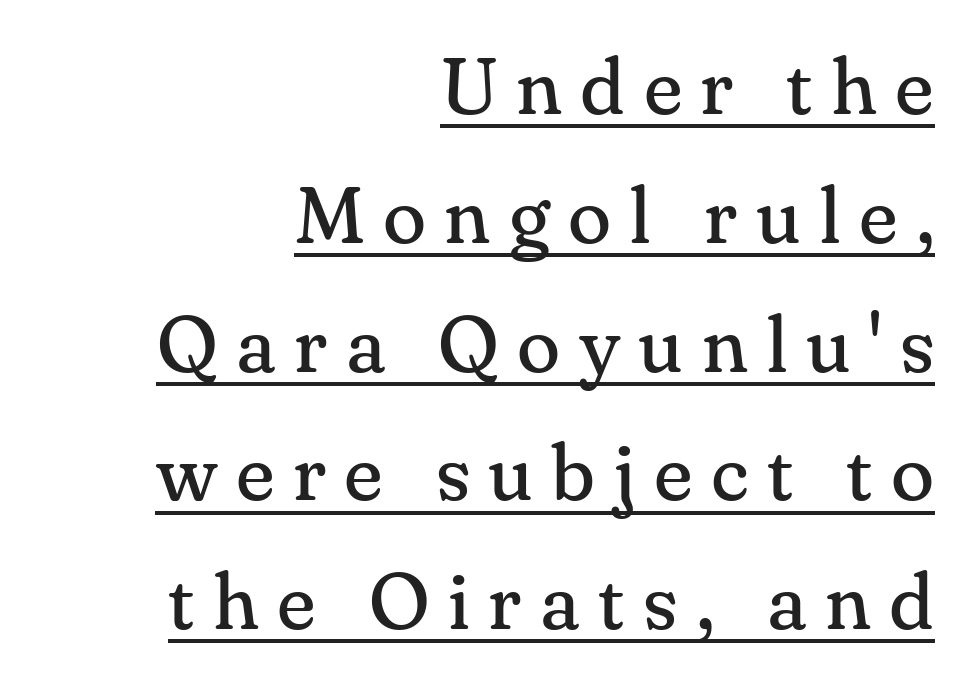
Q: Is the text bold? A: No.
Q: Is the text italic (slanted)? A: No, it is upright.
Q: Is the typeface a serif or a sans-serif typeface? A: Serif.
Q: Is the text underlined? A: Yes.
Q: How is the paragraph aligned? A: Right-aligned.
Q: Is the spacing between letters normal or unusually wide? A: Unusually wide.
Q: Is the spacing between lines tight, normal or loose? A: Normal.
Q: Width (condensed, normal, or wide)? A: Normal.
Q: Stroke contrast? A: Medium.
Q: x-height? A: Small.
Q: Monospaced? A: No.
